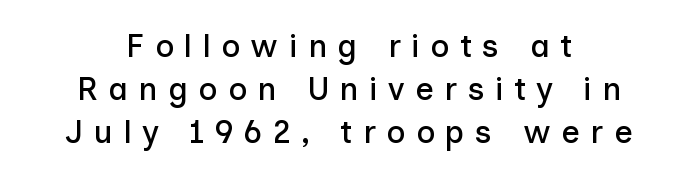
Q: Is the text italic (slanted)? A: No, it is upright.
Q: Is the typeface a serif or a sans-serif typeface? A: Sans-serif.
Q: Is the text underlined? A: No.
Q: How is the paragraph aligned? A: Centered.
Q: Is the spacing between letters normal or unusually wide? A: Unusually wide.
Q: Is the spacing between lines tight, normal or loose? A: Normal.
Q: Width (condensed, normal, or wide)? A: Normal.
Q: Stroke contrast? A: Low.
Q: x-height? A: Medium.
Q: Monospaced? A: No.
